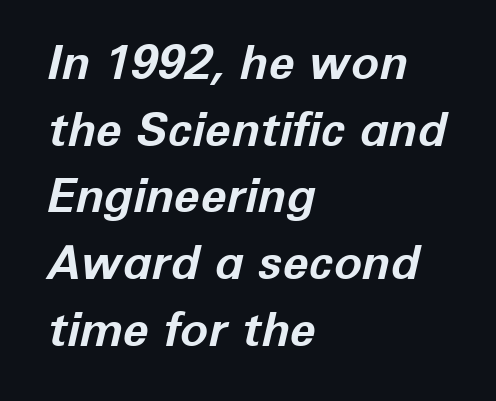
The image shows 47 px bold type, italic (leaning right); set left-aligned, normal line spacing (1.42x), normal letter spacing, not underlined; low stroke contrast and a medium x-height.
